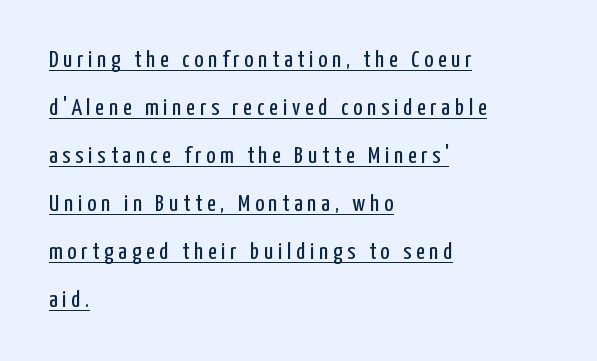
{"italic": "no", "bold": "no", "underline": "yes", "align": "left", "line_spacing": "loose", "line_spacing_ratio": 2.0, "letter_spacing": "wide", "letter_spacing_em": 0.2, "glyph_px": 24}
